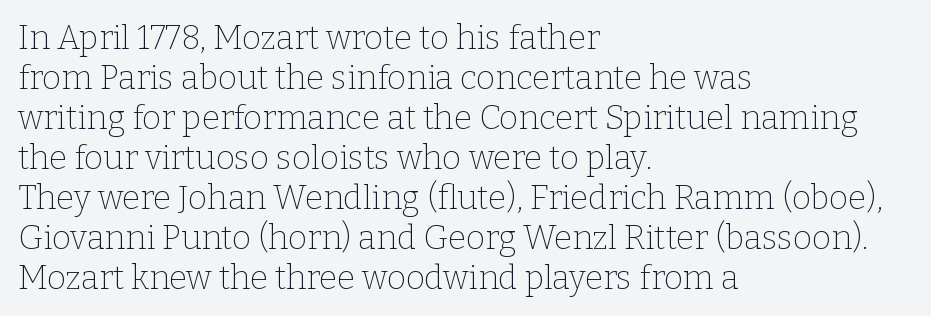
Q: Is the text bold? A: No.
Q: Is the text italic (slanted)? A: No, it is upright.
Q: Is the typeface a serif or a sans-serif typeface? A: Serif.
Q: Is the text underlined? A: No.
Q: How is the paragraph aligned? A: Left-aligned.
Q: Is the spacing between letters normal or unusually wide? A: Normal.
Q: Width (condensed, normal, or wide)? A: Normal.
Q: Stroke contrast? A: Low.
Q: x-height? A: Medium.
Q: Monospaced? A: No.
